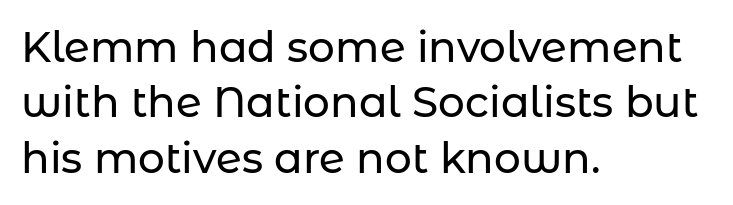
The image shows 42 px sans-serif type, upright; set left-aligned, normal line spacing (1.32x), normal letter spacing, not underlined; low stroke contrast and a medium x-height.
